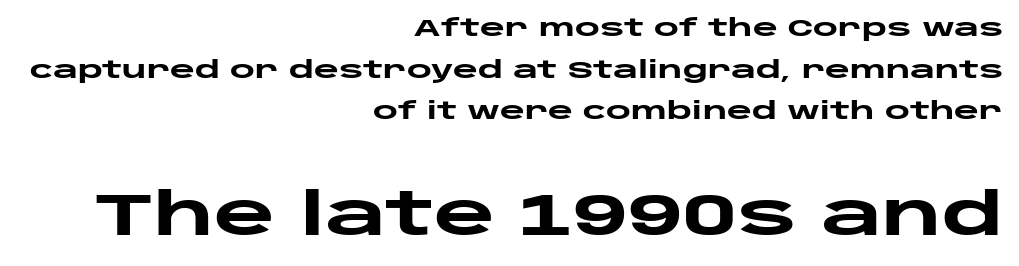
Q: Is the text bold? A: Yes.
Q: Is the text italic (slanted)? A: No, it is upright.
Q: Is the typeface a serif or a sans-serif typeface? A: Sans-serif.
Q: Is the text underlined? A: No.
Q: How is the paragraph aligned? A: Right-aligned.
Q: Is the spacing between letters normal or unusually wide? A: Normal.
Q: Which block of text is set in a larger size, the first (top) or the second (bottom)? A: The second (bottom) one.
Q: Width (condensed, normal, or wide)? A: Wide.
Q: Stroke contrast? A: Low.
Q: x-height? A: Large.
Q: Monospaced? A: No.
